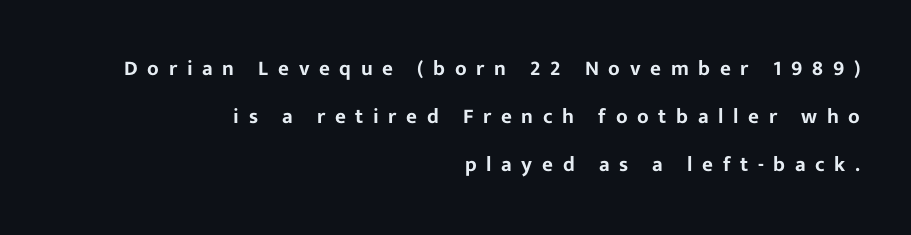
{"italic": "no", "underline": "no", "align": "right", "line_spacing": "loose", "line_spacing_ratio": 2.29, "letter_spacing": "wide", "letter_spacing_em": 0.46, "glyph_px": 21}
